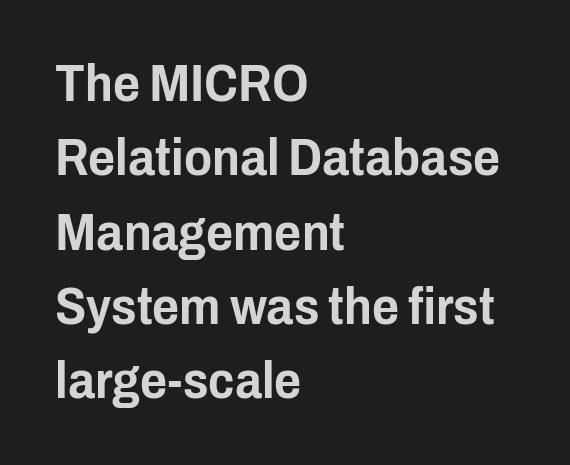
Q: Is the text italic (slanted)? A: No, it is upright.
Q: Is the typeface a serif or a sans-serif typeface? A: Sans-serif.
Q: Is the text underlined? A: No.
Q: How is the paragraph aligned? A: Left-aligned.
Q: Is the spacing between letters normal or unusually wide? A: Normal.
Q: Is the spacing between lines tight, normal or loose? A: Normal.
Q: Width (condensed, normal, or wide)? A: Condensed.
Q: Stroke contrast? A: Low.
Q: x-height? A: Medium.
Q: Monospaced? A: No.
